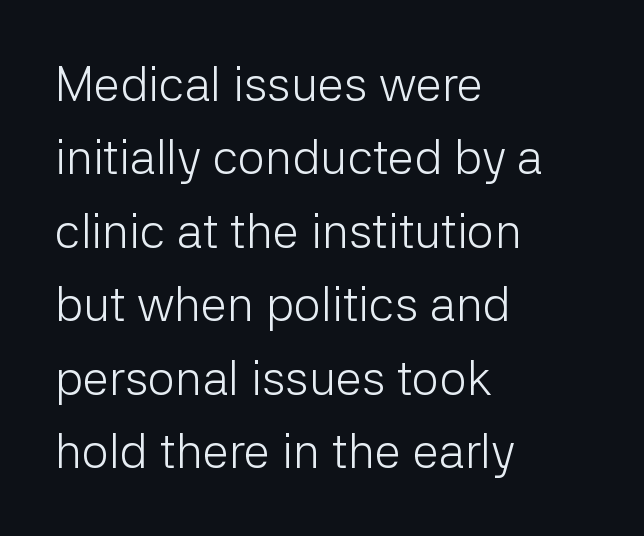
Nothing heavy about these letters — not bold at all. Varying glyph widths throughout — classic text-font behaviour. The font family rendered here belongs to the sans-serif group. The space between consecutive lines is moderate. Which margin do the lines hug? The left one — the right edge is uneven. The space beneath each line is pristine and unruled.
